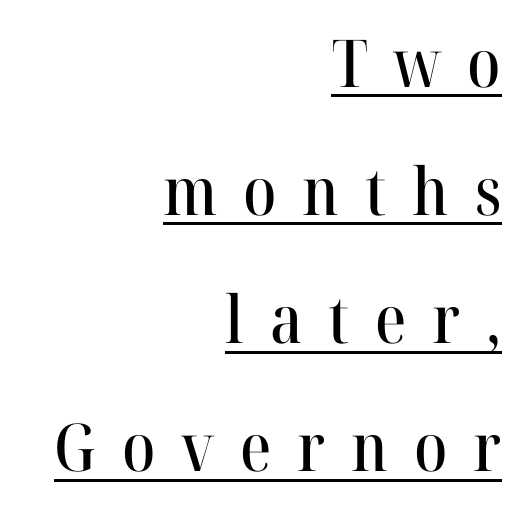
Q: Is the text italic (slanted)? A: No, it is upright.
Q: Is the typeface a serif or a sans-serif typeface? A: Serif.
Q: Is the text underlined? A: Yes.
Q: How is the paragraph aligned? A: Right-aligned.
Q: Is the spacing between letters normal or unusually wide? A: Unusually wide.
Q: Is the spacing between lines tight, normal or loose? A: Loose.
Q: Width (condensed, normal, or wide)? A: Normal.
Q: Stroke contrast? A: High.
Q: x-height? A: Medium.
Q: Monospaced? A: No.
